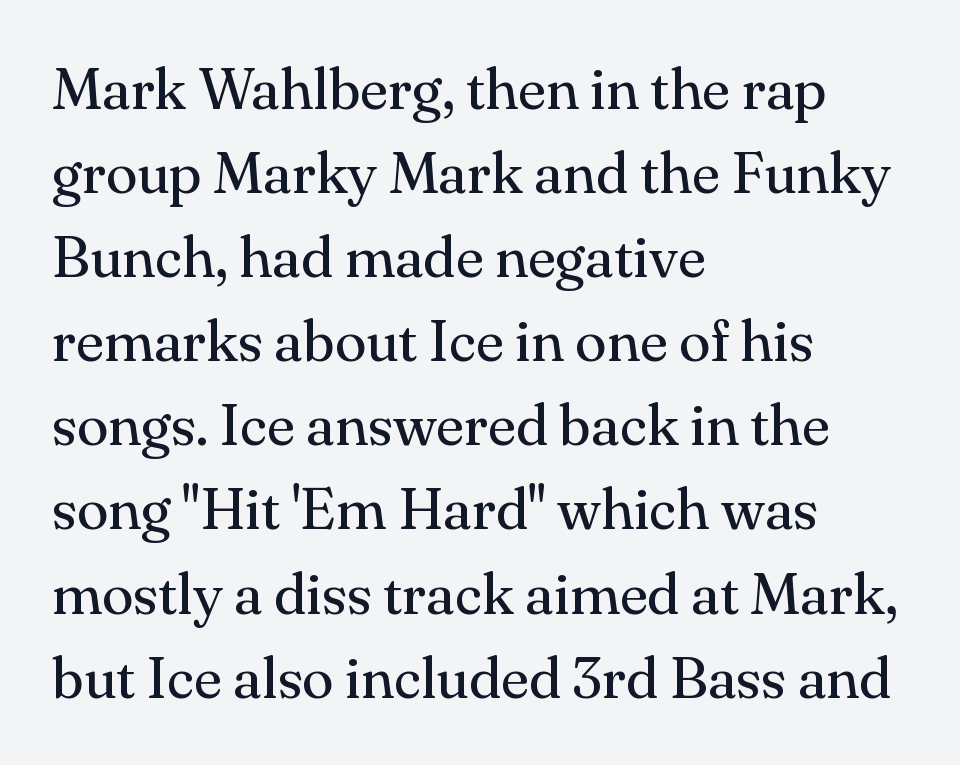
{"serif": "yes", "italic": "no", "bold": "no", "weight": "regular", "width": "normal", "stroke_contrast": "medium", "x_height": "small", "monospaced": "no", "underline": "no", "align": "left", "line_spacing": "normal", "line_spacing_ratio": 1.45, "letter_spacing": "normal", "letter_spacing_em": 0.0, "glyph_px": 58}
